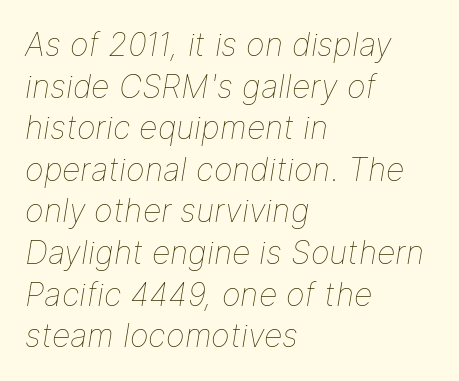
The image shows 32 px thin type, italic (leaning right); set left-aligned, normal line spacing (1.3x), normal letter spacing, not underlined; low stroke contrast and a medium x-height.
